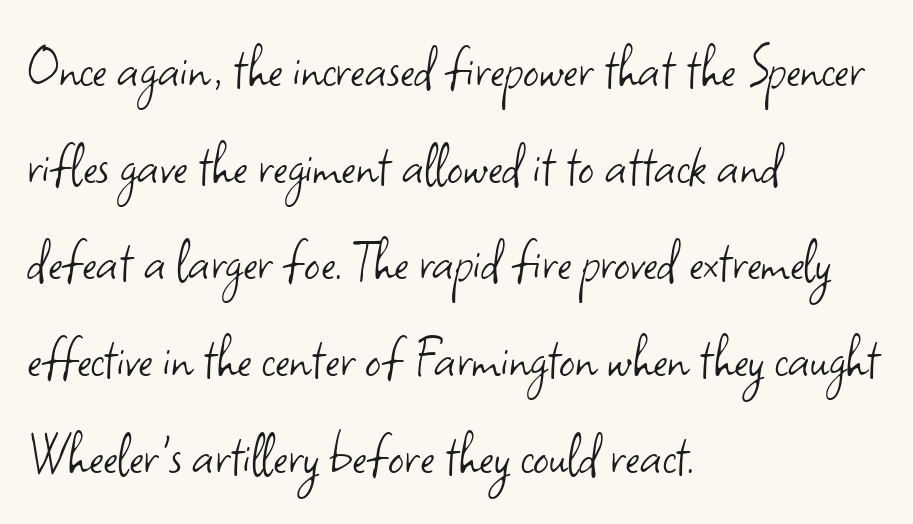
Q: Is the text bold? A: No.
Q: Is the text italic (slanted)? A: Yes.
Q: Is the typeface a serif or a sans-serif typeface? A: Sans-serif.
Q: Is the text underlined? A: No.
Q: How is the paragraph aligned? A: Left-aligned.
Q: Is the spacing between letters normal or unusually wide? A: Normal.
Q: Is the spacing between lines tight, normal or loose? A: Normal.
Q: Width (condensed, normal, or wide)? A: Normal.
Q: Stroke contrast? A: Low.
Q: x-height? A: Small.
Q: Monospaced? A: No.
